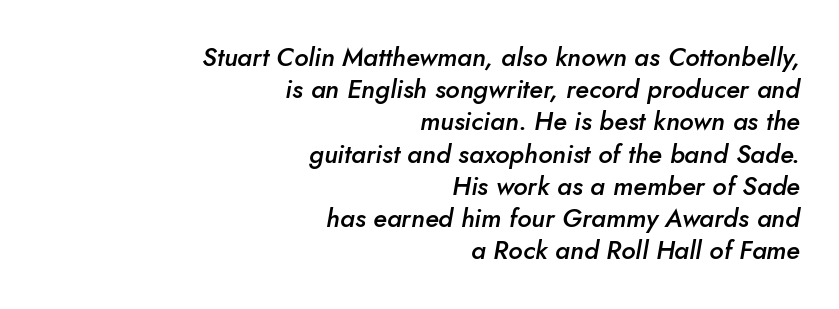
Q: Is the text bold? A: Semi-bold.
Q: Is the text italic (slanted)? A: Yes, it leans right by about 10 degrees.
Q: Is the text underlined? A: No.
Q: How is the paragraph aligned? A: Right-aligned.
Q: Is the spacing between letters normal or unusually wide? A: Normal.
